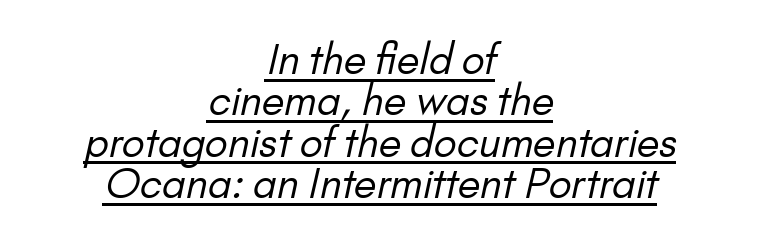
Is the block centered? Yes — each line is placed symmetrically about the middle. Each letter keeps its own natural width here, so spacing adapts to shape. Stroke thickness stays within the range of a standard reading face or lighter. Very little white space separates one row of letters from the next. The face used here is rendered with its standard letterfit. Descenders here cross a horizontal rule under the line.
